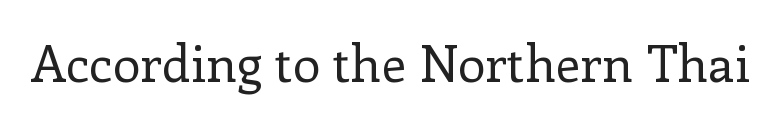
{"serif": "yes", "italic": "no", "bold": "no", "weight": "regular", "width": "normal", "stroke_contrast": "low", "x_height": "medium", "monospaced": "no", "underline": "no", "letter_spacing": "normal", "letter_spacing_em": 0.0, "glyph_px": 50}
